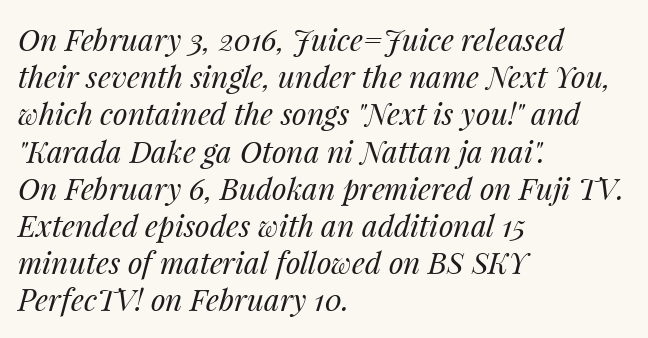
Q: Is the text bold? A: No.
Q: Is the text italic (slanted)? A: Yes, it leans right by about 14 degrees.
Q: Is the text underlined? A: No.
Q: How is the paragraph aligned? A: Left-aligned.
Q: Is the spacing between letters normal or unusually wide? A: Normal.
Q: Width (condensed, normal, or wide)? A: Normal.
Q: Stroke contrast? A: Medium.
Q: x-height? A: Medium.
Q: Monospaced? A: No.
